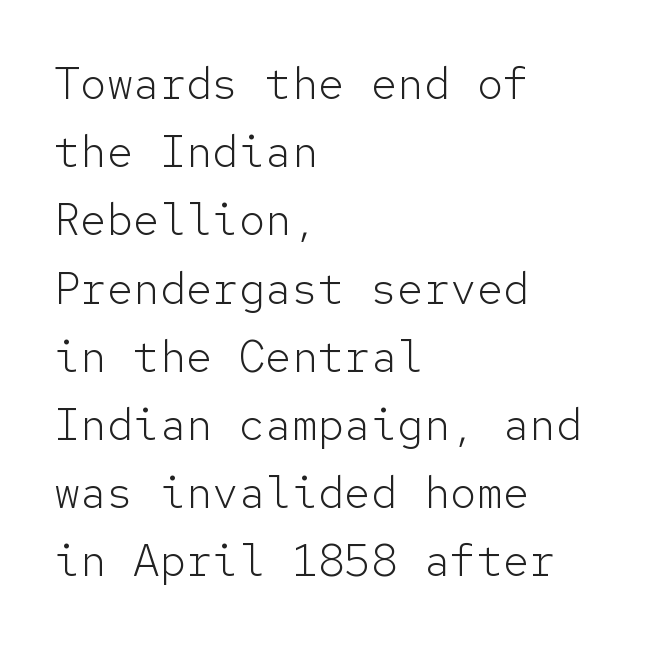
The rendering uses typewriter-style spacing with identical character cells. Descenders hang freely into open space. The paragraph shown leans on its left margin. Do the letters lean? They stand straight.
